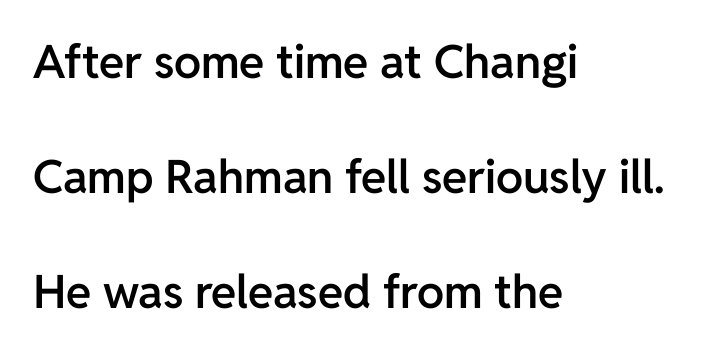
The image shows 46 px semibold sans-serif type, upright; set left-aligned, loose line spacing (2.5x), normal letter spacing, not underlined; low stroke contrast and a medium x-height.
